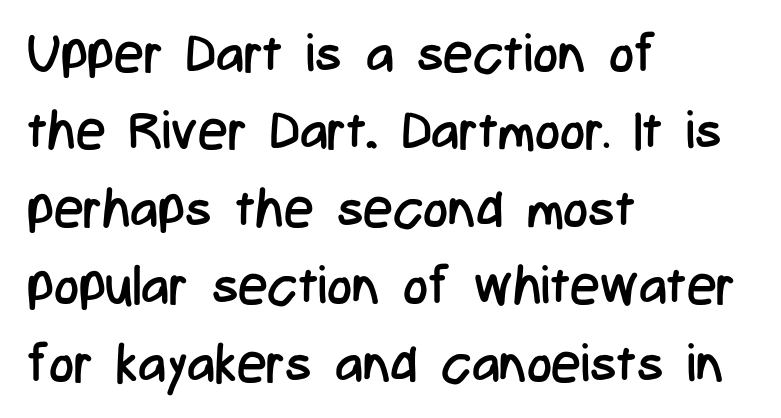
Q: Is the text bold? A: No.
Q: Is the text italic (slanted)? A: No, it is upright.
Q: Is the typeface a serif or a sans-serif typeface? A: Sans-serif.
Q: Is the text underlined? A: No.
Q: How is the paragraph aligned? A: Left-aligned.
Q: Is the spacing between letters normal or unusually wide? A: Normal.
Q: Is the spacing between lines tight, normal or loose? A: Normal.
Q: Width (condensed, normal, or wide)? A: Condensed.
Q: Stroke contrast? A: Low.
Q: x-height? A: Medium.
Q: Monospaced? A: No.
